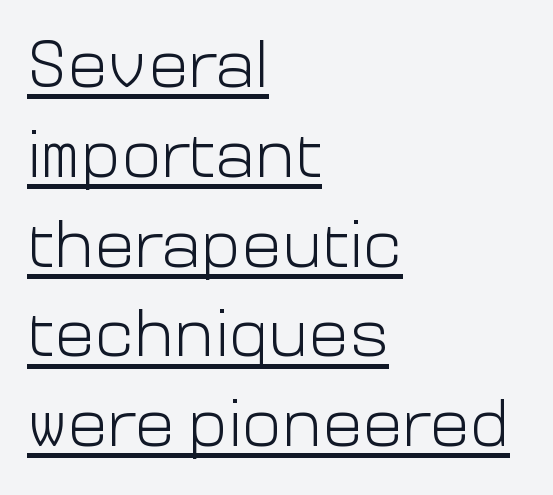
Q: Is the text bold? A: No.
Q: Is the text italic (slanted)? A: No, it is upright.
Q: Is the typeface a serif or a sans-serif typeface? A: Sans-serif.
Q: Is the text underlined? A: Yes.
Q: How is the paragraph aligned? A: Left-aligned.
Q: Is the spacing between letters normal or unusually wide? A: Normal.
Q: Is the spacing between lines tight, normal or loose? A: Normal.
Q: Width (condensed, normal, or wide)? A: Normal.
Q: Stroke contrast? A: Low.
Q: x-height? A: Medium.
Q: Monospaced? A: No.
